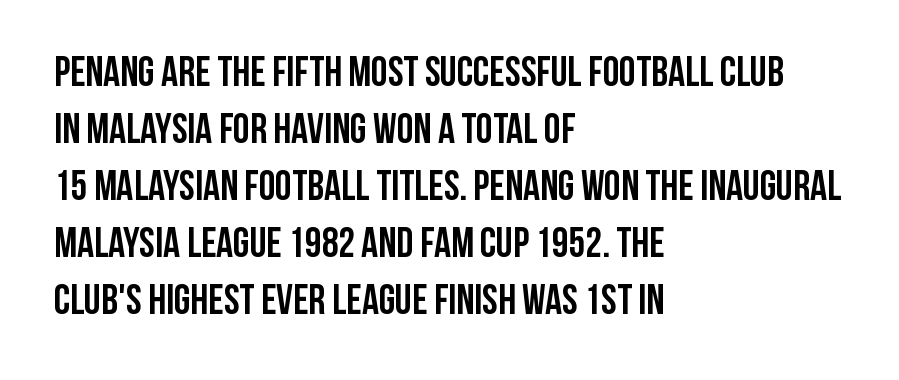
Every row of glyphs begins at an identical x-position on the left. The designer went with a sans here, leaving each stem footless. Nope, not italic — everything's standing straight. Rule under the text: the space is simply empty.
